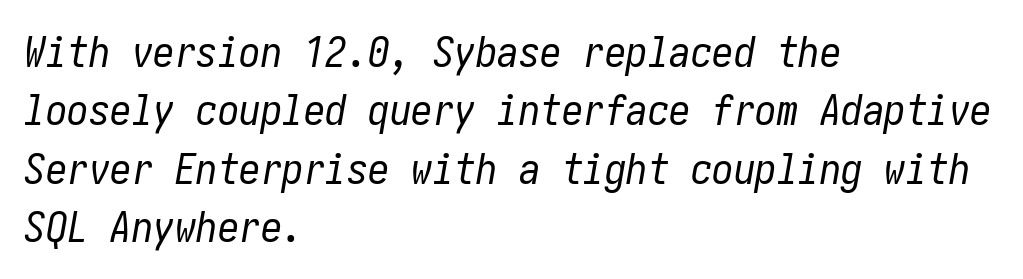
A normal amount of white space separates one row of letters from the next. One-word summary of the alignment: left. Every character sits at an angle, as italics do. The horizontal fit of the characters is conventional and even. The foot of each line stays bare and open.
